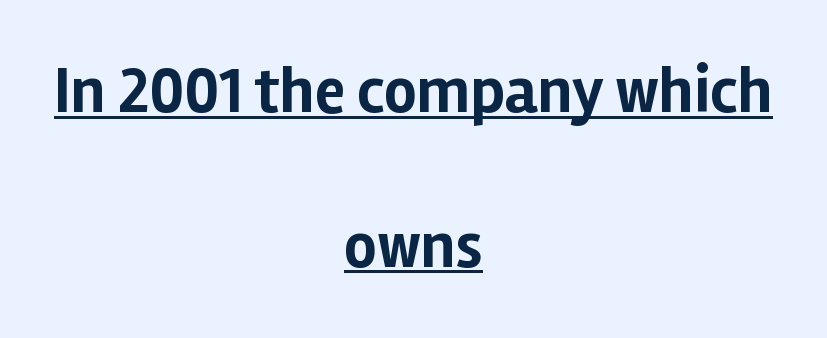
Each line of the rendering has a horizontal stroke beneath the glyphs. Upright lettering throughout. Observe the absence of serifs on each vertical stroke in this sample. Vertical spacing — loose.
